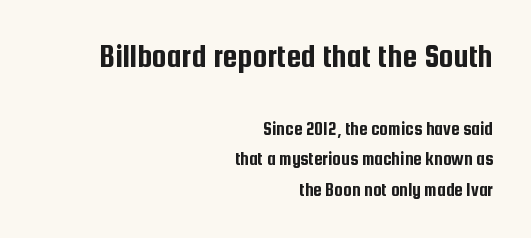
{"serif": "no", "italic": "no", "width": "condensed", "stroke_contrast": "low", "x_height": "medium", "monospaced": "no", "underline": "no", "align": "right", "line_spacing": "normal", "line_spacing_ratio": 1.61, "letter_spacing": "normal", "letter_spacing_em": 0.0, "larger_block": "first", "size_ratio": 1.74, "glyph_px": 33}
